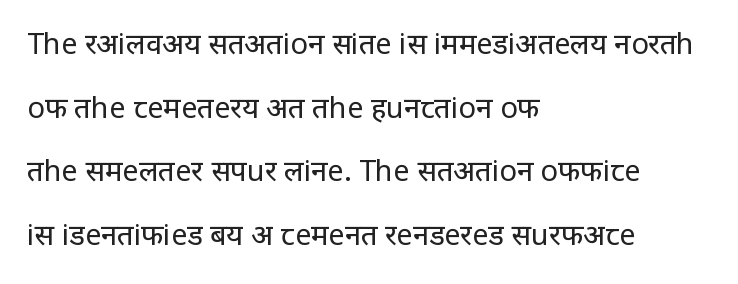
Q: Is the text bold? A: No.
Q: Is the text italic (slanted)? A: No, it is upright.
Q: Is the typeface a serif or a sans-serif typeface? A: Sans-serif.
Q: Is the text underlined? A: No.
Q: How is the paragraph aligned? A: Left-aligned.
Q: Is the spacing between letters normal or unusually wide? A: Normal.
Q: Is the spacing between lines tight, normal or loose? A: Loose.
Q: Width (condensed, normal, or wide)? A: Condensed.
Q: Stroke contrast? A: Low.
Q: x-height? A: Large.
Q: Monospaced? A: No.
